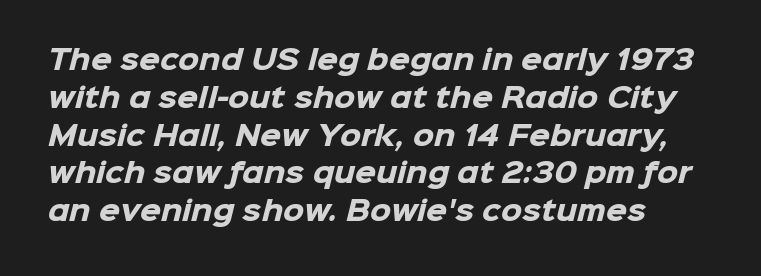
The image shows 27 px bold type; set left-aligned, normal line spacing (1.4x), normal letter spacing, not underlined.
